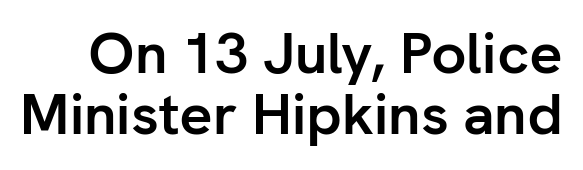
Q: Is the text bold? A: Yes.
Q: Is the text italic (slanted)? A: No, it is upright.
Q: Is the typeface a serif or a sans-serif typeface? A: Sans-serif.
Q: Is the text underlined? A: No.
Q: Is the spacing between letters normal or unusually wide? A: Normal.
Q: Is the spacing between lines tight, normal or loose? A: Tight.
Q: Width (condensed, normal, or wide)? A: Normal.
Q: Stroke contrast? A: Low.
Q: x-height? A: Medium.
Q: Monospaced? A: No.
